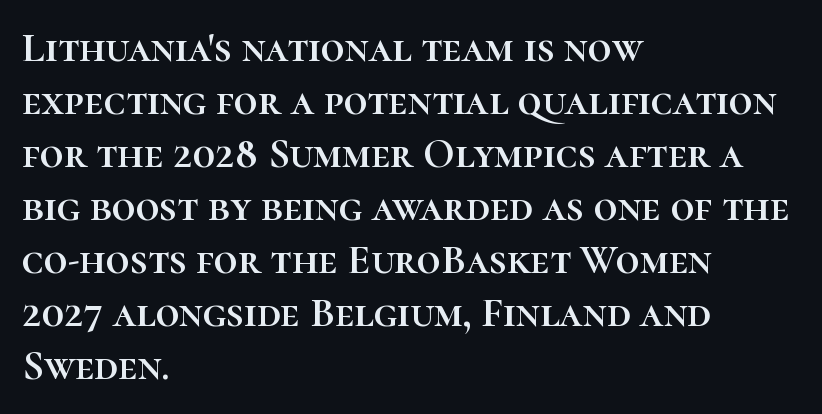
The image shows 42 px text type, upright; set left-aligned, normal line spacing (1.26x), normal letter spacing, not underlined; high stroke contrast and a medium x-height.
